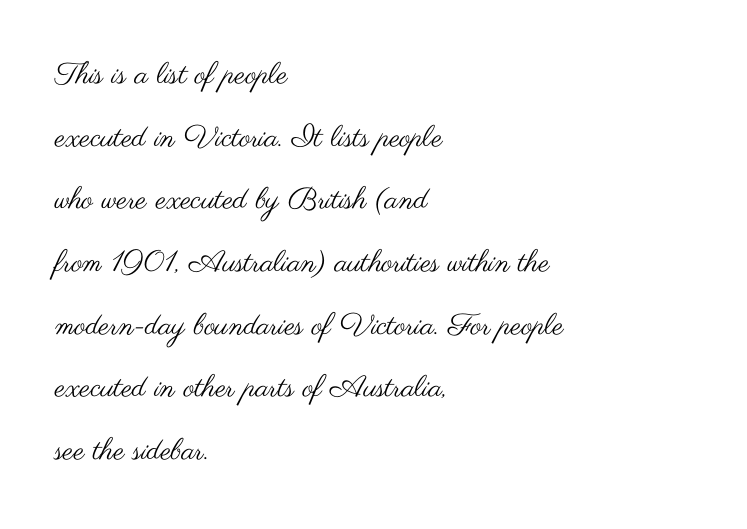
{"serif": "no", "bold": "no", "weight": "regular", "width": "wide", "stroke_contrast": "medium", "x_height": "small", "monospaced": "no", "underline": "no", "align": "left", "line_spacing": "loose", "line_spacing_ratio": 2.09, "letter_spacing": "normal", "letter_spacing_em": 0.0, "glyph_px": 30}
